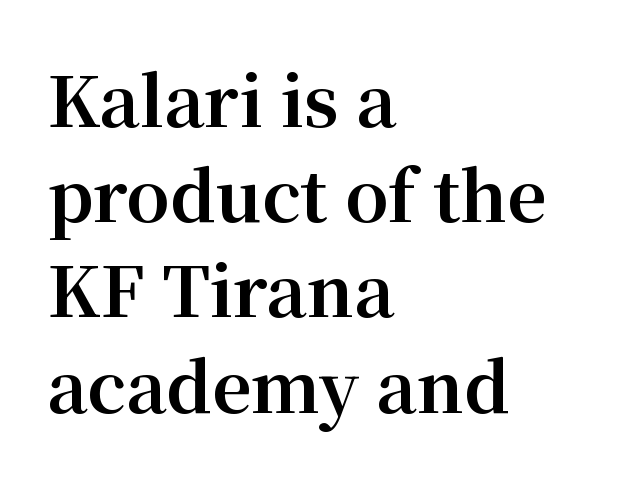
Q: Is the text bold? A: Yes.
Q: Is the text italic (slanted)? A: No, it is upright.
Q: Is the typeface a serif or a sans-serif typeface? A: Serif.
Q: Is the text underlined? A: No.
Q: How is the paragraph aligned? A: Left-aligned.
Q: Is the spacing between letters normal or unusually wide? A: Normal.
Q: Is the spacing between lines tight, normal or loose? A: Normal.
Q: Width (condensed, normal, or wide)? A: Normal.
Q: Stroke contrast? A: Medium.
Q: x-height? A: Medium.
Q: Monospaced? A: No.
